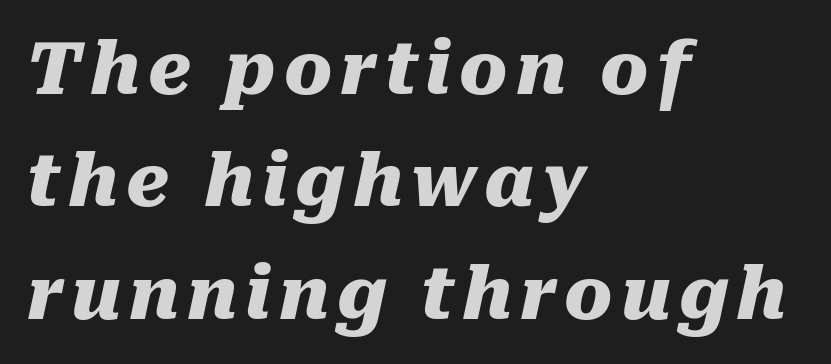
Whoever set this chose a conventional vertical rhythm. Character widths vary here, with narrow letters taking less room than wide ones. The glyphs have the mass of a bold cut. Short and long lines alike share a common starting point at left.
